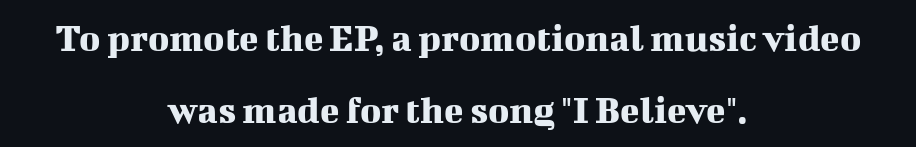
A roman cut, with each character standing at attention. One-word summary of the alignment: center. Each letter keeps its own natural width here, so spacing adapts to shape. Classification — serif. Quick note: underline off.
